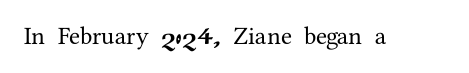
{"italic": "no", "underline": "no", "letter_spacing": "normal", "letter_spacing_em": 0.0, "glyph_px": 25}
